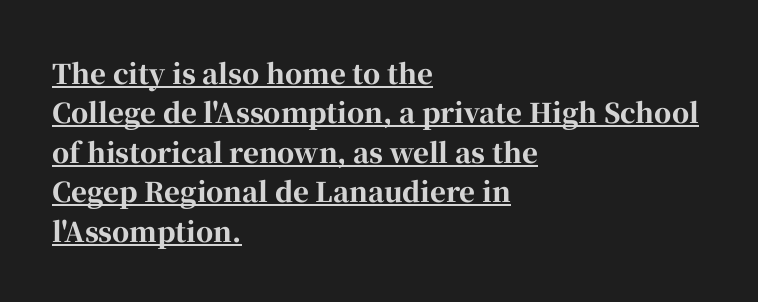
Q: Is the text bold? A: Yes.
Q: Is the text italic (slanted)? A: No, it is upright.
Q: Is the text underlined? A: Yes.
Q: How is the paragraph aligned? A: Left-aligned.
Q: Is the spacing between letters normal or unusually wide? A: Normal.
Q: Is the spacing between lines tight, normal or loose? A: Normal.
